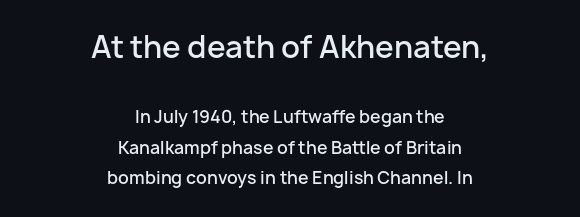
Regarding serifs, this sample does without them. Tracking here is standard; glyphs follow each other at the usual distance. The foot of each line stays bare and open. The lettering holds an erect, upright posture throughout. Both edges are ragged and mirror each other, which tells us the setting is centered.
